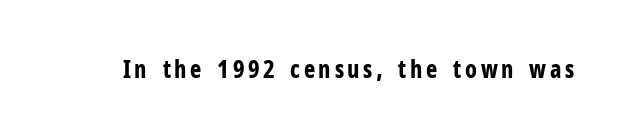
I'd describe the lettering as bold — thick and assertive. Quick note: underline off. It's the straight-up-and-down kind of type.
